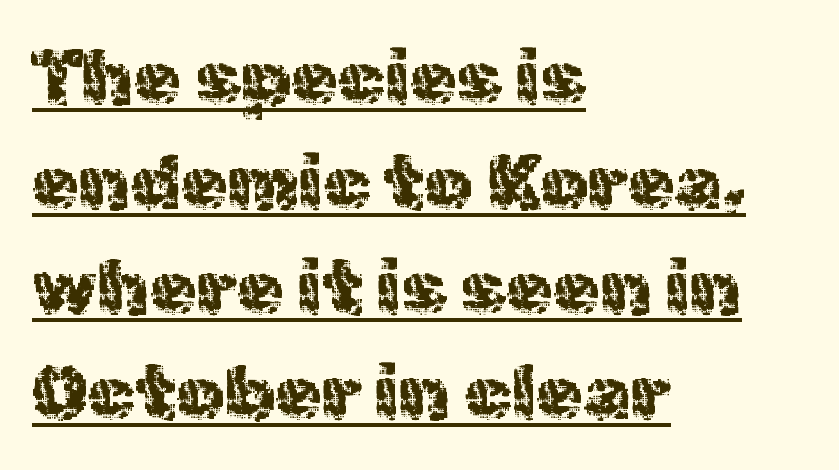
The image shows 76 px sans-serif type, upright; set left-aligned, normal line spacing (1.38x), normal letter spacing, underlined; a medium x-height.
